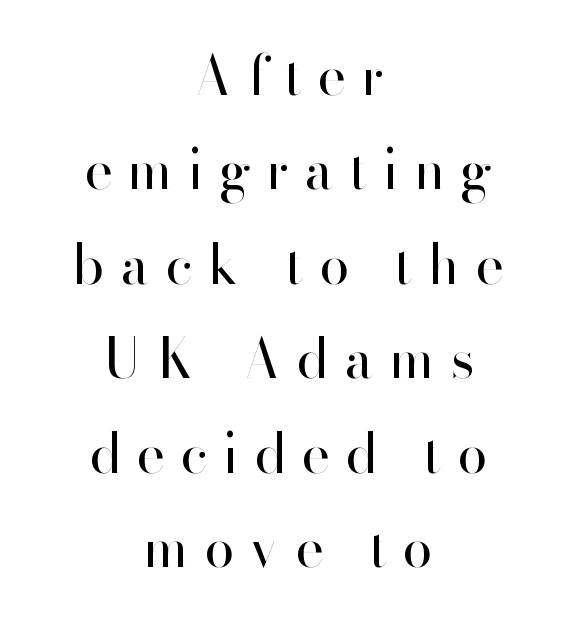
Here the designer chose a conventional face with non-uniform glyph widths. The gap between lines stays unmarked. Posture: vertical. The font sits on the lighter half of the weight spectrum, regular included. Note: no serifs on the glyphs.
